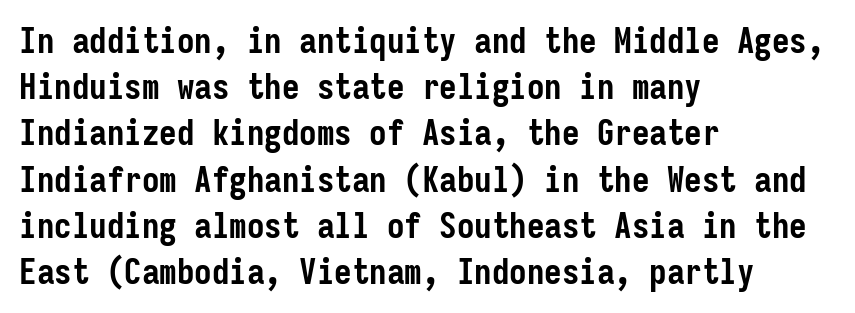
{"serif": "no", "italic": "no", "bold": "yes", "weight": "semibold", "width": "condensed", "stroke_contrast": "low", "x_height": "medium", "monospaced": "yes", "underline": "no", "align": "left", "line_spacing": "normal", "line_spacing_ratio": 1.32, "letter_spacing": "normal", "letter_spacing_em": 0.0, "glyph_px": 35}
